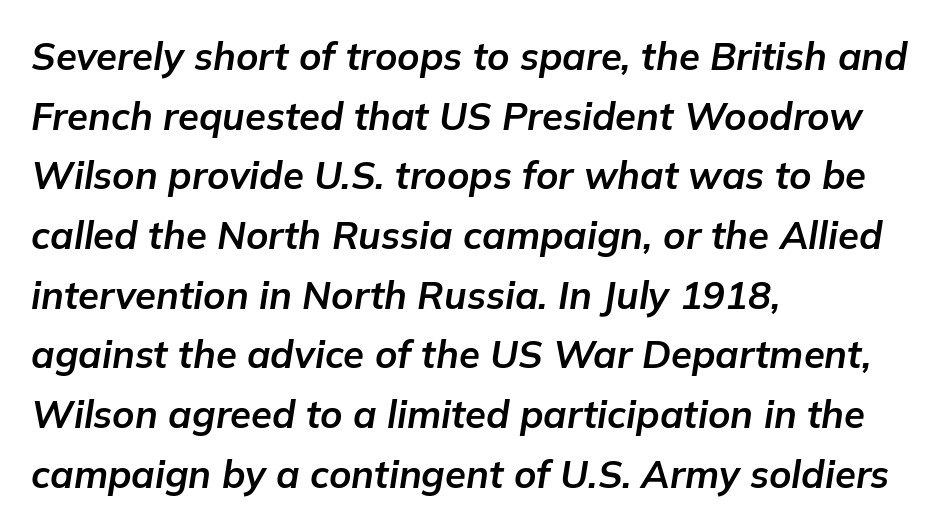
{"italic": "yes", "lean": "right", "slant_degrees": 9, "bold": "yes", "weight": "bold", "width": "normal", "stroke_contrast": "low", "x_height": "medium", "monospaced": "no", "underline": "no", "align": "left", "line_spacing": "normal", "line_spacing_ratio": 1.57, "letter_spacing": "normal", "letter_spacing_em": 0.0, "glyph_px": 38}
